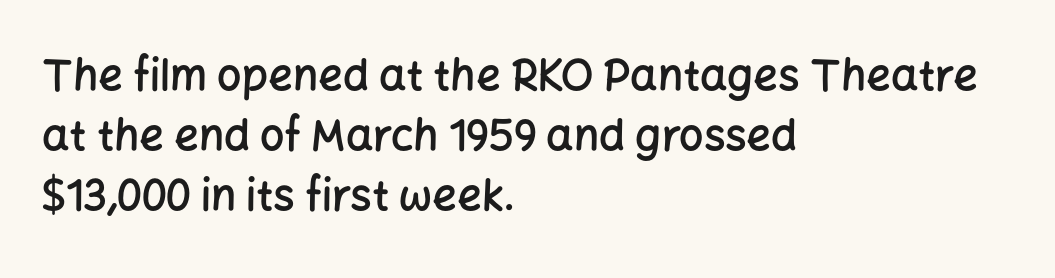
{"serif": "no", "italic": "no", "bold": "semi", "weight": "semibold", "width": "normal", "stroke_contrast": "low", "x_height": "medium", "monospaced": "no", "underline": "no", "align": "left", "line_spacing": "normal", "line_spacing_ratio": 1.4, "letter_spacing": "normal", "letter_spacing_em": 0.0, "glyph_px": 43}
